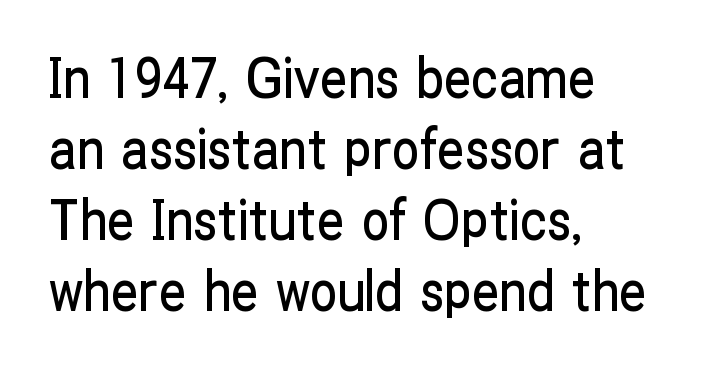
{"serif": "no", "italic": "no", "width": "condensed", "stroke_contrast": "low", "x_height": "medium", "monospaced": "no", "underline": "no", "align": "left", "line_spacing": "normal", "line_spacing_ratio": 1.29, "letter_spacing": "normal", "letter_spacing_em": 0.0, "glyph_px": 55}
